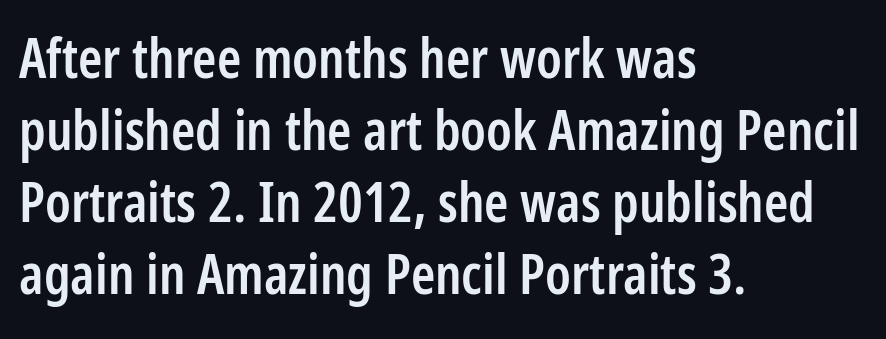
Q: Is the text bold? A: Semi-bold.
Q: Is the text italic (slanted)? A: No, it is upright.
Q: Is the typeface a serif or a sans-serif typeface? A: Sans-serif.
Q: Is the text underlined? A: No.
Q: How is the paragraph aligned? A: Left-aligned.
Q: Is the spacing between letters normal or unusually wide? A: Normal.
Q: Is the spacing between lines tight, normal or loose? A: Normal.
Q: Width (condensed, normal, or wide)? A: Condensed.
Q: Stroke contrast? A: Low.
Q: x-height? A: Medium.
Q: Monospaced? A: No.
